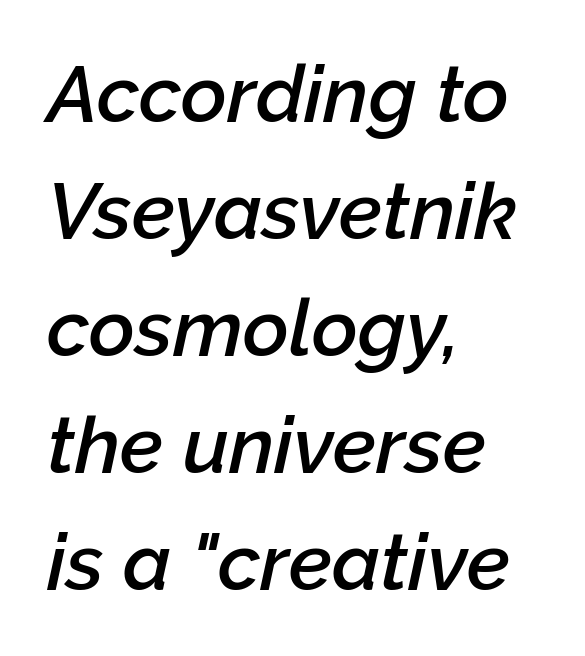
Letters rest on an invisible, unmarked baseline. This rendering uses left alignment, leaving the right contour irregular. A bit beefed up — I'd call it semibold rather than bold. How are the letters spaced? Ordinarily, with no added tracking. Summary of vertical rhythm: regular, with standard interline spacing.
